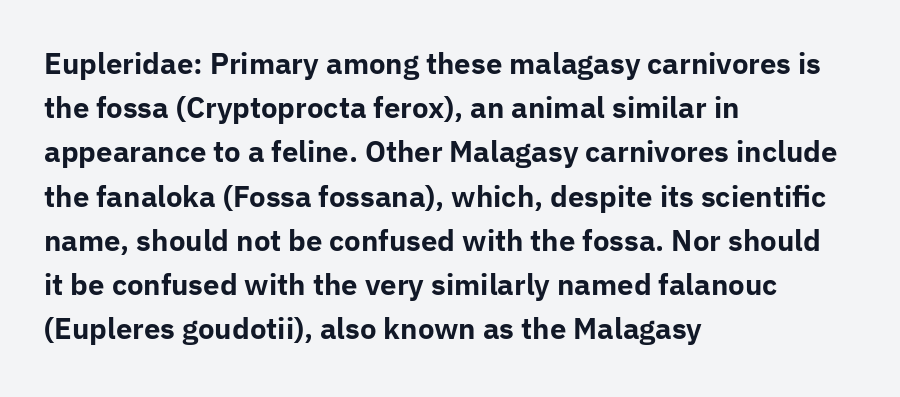
The font is running at its bold setting. Posture: upright roman. The vertical gap from one line to the next is medium. Observe the absence of serifs on each vertical stroke in this sample. These lines are rendered in a variable-pitch font.
